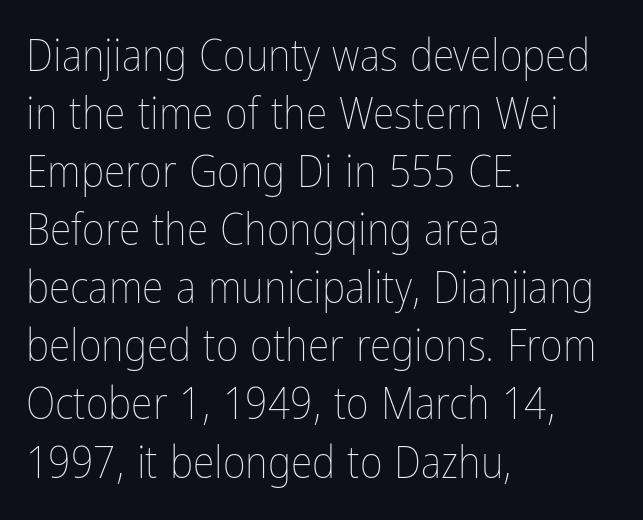
Q: Is the text bold? A: No.
Q: Is the text italic (slanted)? A: No, it is upright.
Q: Is the text underlined? A: No.
Q: How is the paragraph aligned? A: Left-aligned.
Q: Is the spacing between letters normal or unusually wide? A: Normal.
Q: Is the spacing between lines tight, normal or loose? A: Normal.
Q: Width (condensed, normal, or wide)? A: Condensed.
Q: Stroke contrast? A: Low.
Q: x-height? A: Medium.
Q: Monospaced? A: No.
